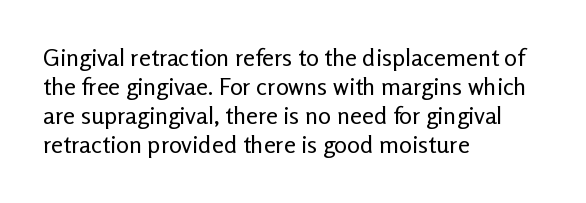
Q: Is the text bold? A: No.
Q: Is the text italic (slanted)? A: No, it is upright.
Q: Is the text underlined? A: No.
Q: How is the paragraph aligned? A: Left-aligned.
Q: Is the spacing between letters normal or unusually wide? A: Normal.
